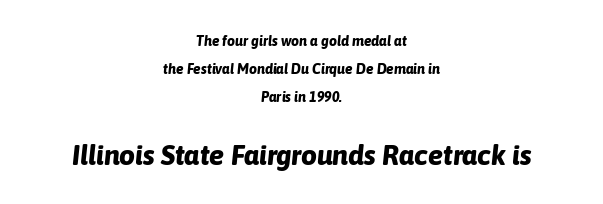
The image shows 28 px bold type, italic (leaning right); set centered, loose line spacing (1.99x), normal letter spacing, not underlined; the second (bottom) block is 2.0x larger; low stroke contrast and a medium x-height.
